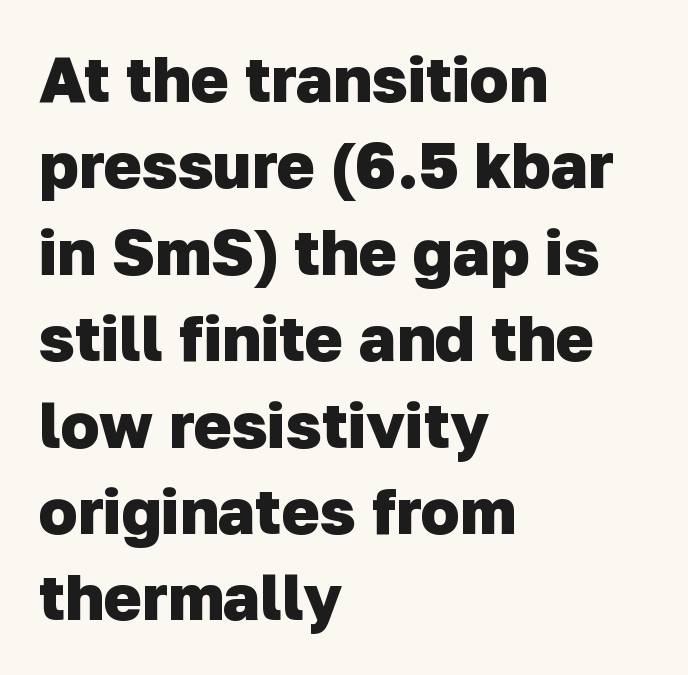
The image shows 64 px heavy sans-serif type; set left-aligned, normal line spacing (1.35x), normal letter spacing, not underlined; low stroke contrast and a medium x-height.
